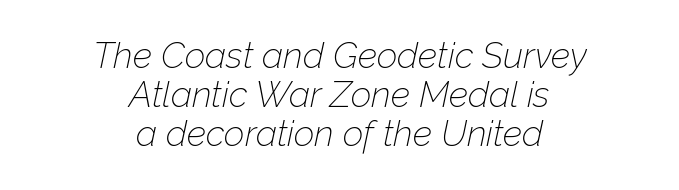
The image shows 36 px thin type, italic (leaning right); set centered, tight line spacing (1.09x), normal letter spacing, not underlined; low stroke contrast and a medium x-height.
